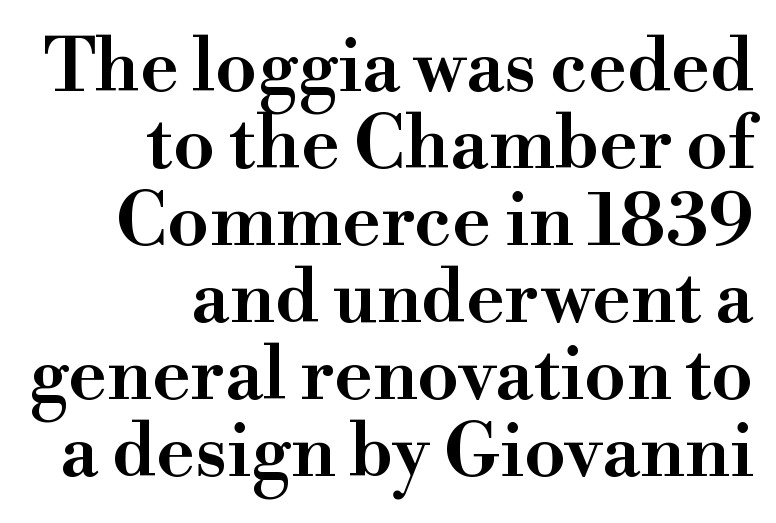
In terms of posture, this sample is upright. Underline: absent. Short and long lines alike share a common ending point at right. A bit beefed up — I'd call it semibold rather than bold.
